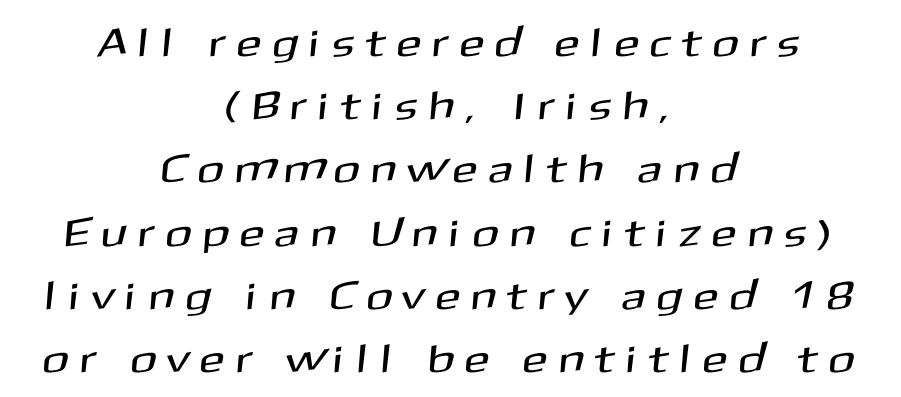
Q: Is the typeface a serif or a sans-serif typeface? A: Sans-serif.
Q: Is the text underlined? A: No.
Q: How is the paragraph aligned? A: Centered.
Q: Is the spacing between letters normal or unusually wide? A: Unusually wide.
Q: Is the spacing between lines tight, normal or loose? A: Normal.
Q: Width (condensed, normal, or wide)? A: Normal.
Q: Stroke contrast? A: Medium.
Q: x-height? A: Medium.
Q: Monospaced? A: No.
